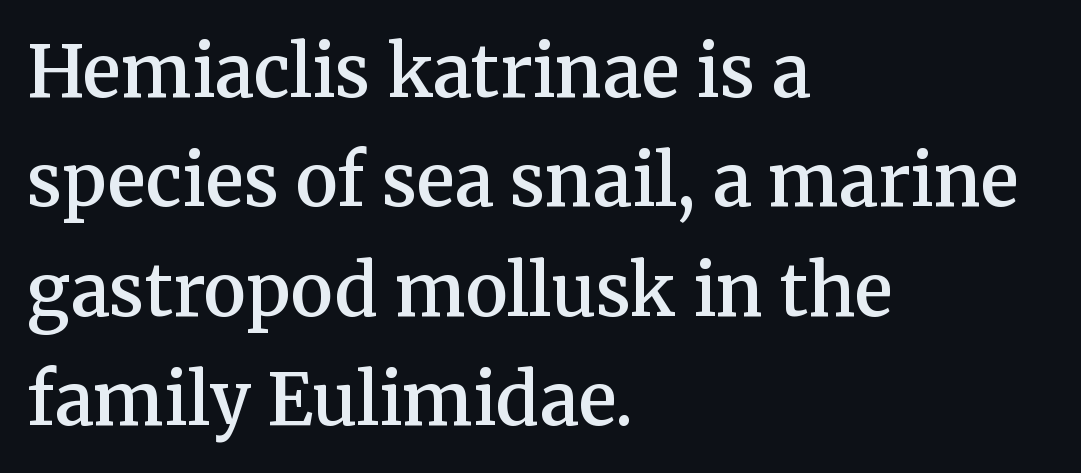
The image shows 71 px semibold serif type, upright; set left-aligned, normal line spacing (1.54x), normal letter spacing, not underlined; medium stroke contrast and a medium x-height.
